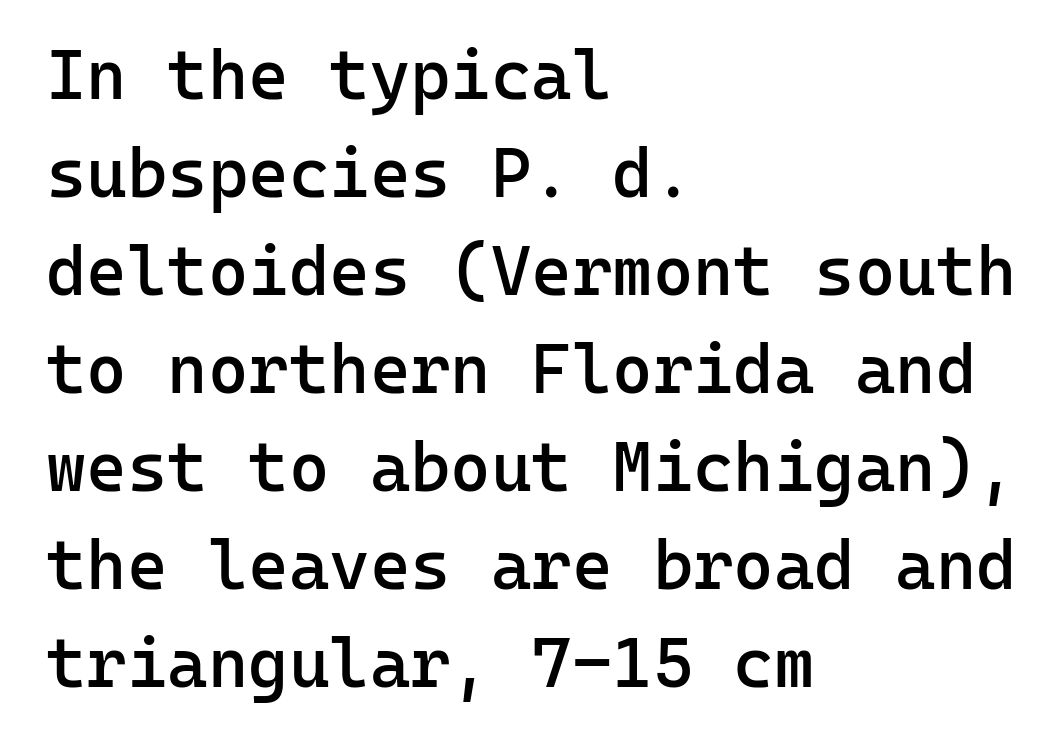
{"serif": "no", "italic": "no", "bold": "semi", "weight": "semibold", "width": "normal", "stroke_contrast": "low", "x_height": "medium", "monospaced": "yes", "underline": "no", "align": "left", "line_spacing": "normal", "line_spacing_ratio": 1.42, "letter_spacing": "normal", "letter_spacing_em": 0.0, "glyph_px": 69}
